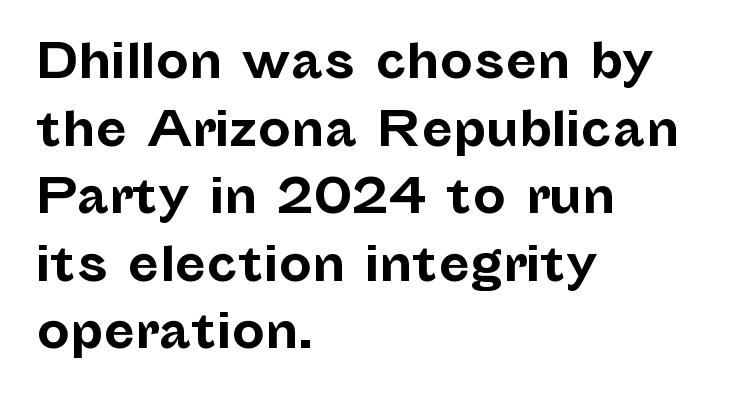
Q: Is the text bold? A: Yes.
Q: Is the text italic (slanted)? A: No, it is upright.
Q: Is the typeface a serif or a sans-serif typeface? A: Sans-serif.
Q: Is the text underlined? A: No.
Q: How is the paragraph aligned? A: Left-aligned.
Q: Is the spacing between letters normal or unusually wide? A: Normal.
Q: Is the spacing between lines tight, normal or loose? A: Normal.
Q: Width (condensed, normal, or wide)? A: Normal.
Q: Stroke contrast? A: Low.
Q: x-height? A: Medium.
Q: Monospaced? A: No.
